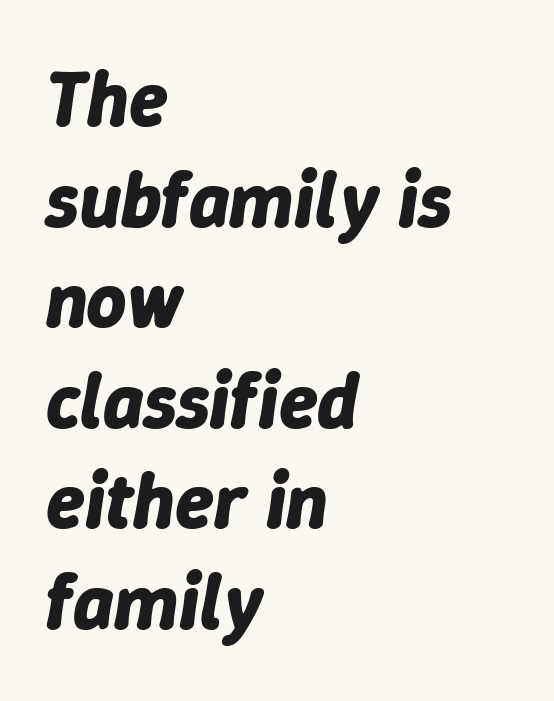
The image shows 78 px bold type, italic (leaning right); set left-aligned, normal line spacing (1.29x), normal letter spacing, not underlined; low stroke contrast and a medium x-height.
